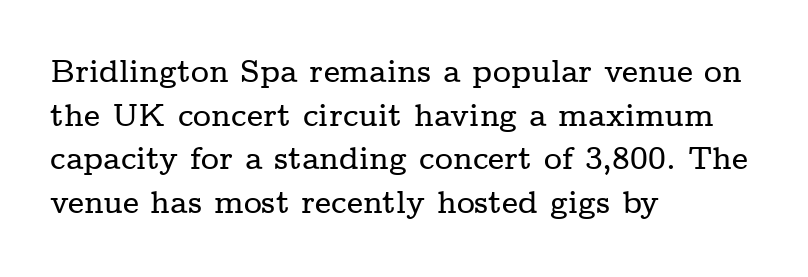
{"serif": "yes", "italic": "no", "width": "wide", "stroke_contrast": "low", "x_height": "medium", "monospaced": "no", "underline": "no", "align": "left", "line_spacing": "normal", "line_spacing_ratio": 1.41, "letter_spacing": "normal", "letter_spacing_em": 0.0, "glyph_px": 31}
